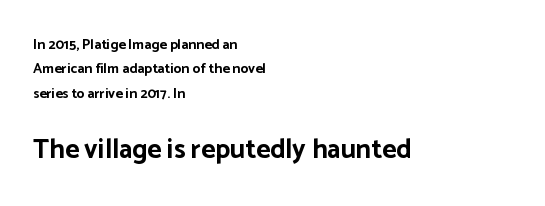
Q: Is the text bold? A: Yes.
Q: Is the text italic (slanted)? A: No, it is upright.
Q: Is the text underlined? A: No.
Q: How is the paragraph aligned? A: Left-aligned.
Q: Is the spacing between letters normal or unusually wide? A: Normal.
Q: Which block of text is set in a larger size, the first (top) or the second (bottom)? A: The second (bottom) one.
